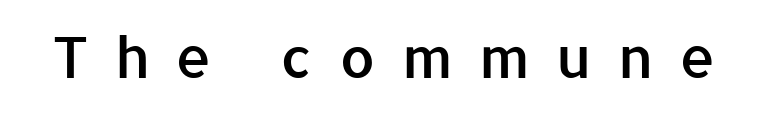
The image shows 57 px semibold sans-serif type, upright; set unusually wide letter spacing (+0.46 em), not underlined; low stroke contrast and a medium x-height.
